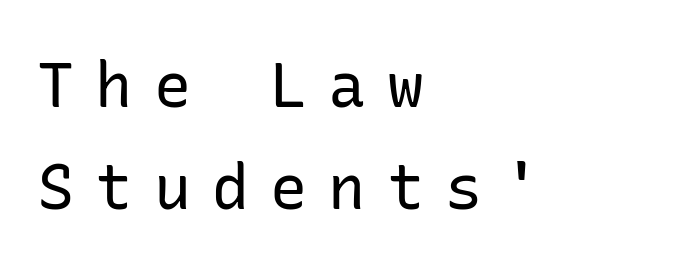
The image shows 62 px regular-weight sans-serif type, upright; set left-aligned, normal line spacing (1.65x), unusually wide letter spacing (+0.34 em), not underlined; low stroke contrast and a medium x-height.
